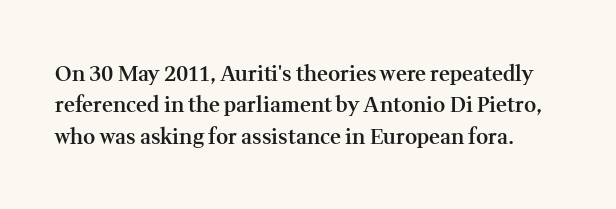
The image shows 21 px text type, upright; set normal line spacing (1.5x), normal letter spacing, not underlined.
